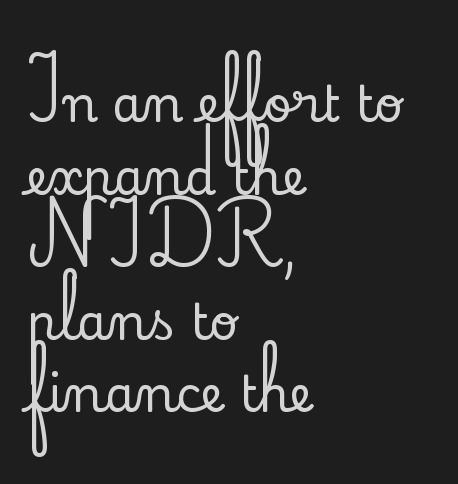
A serif font was chosen for this passage. How would I describe the line gaps? Plain and ordinary. Is the letter spacing exaggerated? No — it looks like the ordinary default. Vertical strokes here are truly vertical. A bare baseline throughout the passage.
